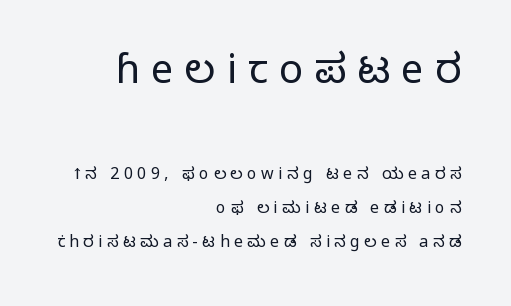
{"serif": "no", "italic": "no", "bold": "no", "weight": "light", "width": "normal", "stroke_contrast": "low", "x_height": "medium", "monospaced": "no", "underline": "no", "align": "right", "line_spacing": "loose", "line_spacing_ratio": 2.11, "letter_spacing": "wide", "letter_spacing_em": 0.28, "larger_block": "first", "size_ratio": 2.5, "glyph_px": 40}
